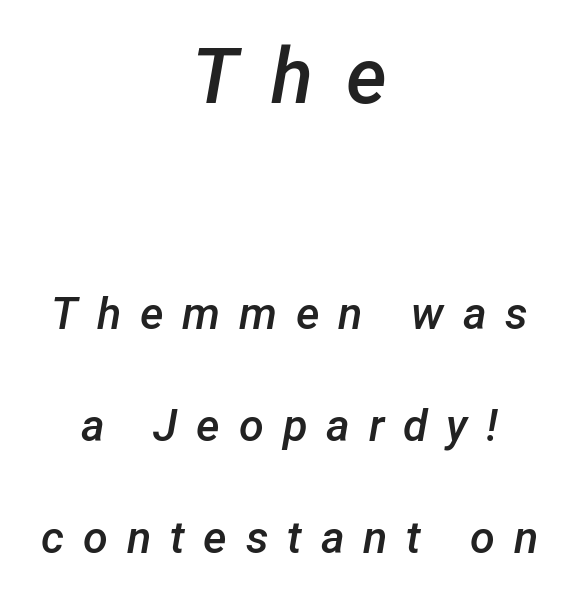
Q: Is the text bold? A: Semi-bold.
Q: Is the text italic (slanted)? A: Yes, it leans right by about 12 degrees.
Q: Is the text underlined? A: No.
Q: How is the paragraph aligned? A: Centered.
Q: Is the spacing between letters normal or unusually wide? A: Unusually wide.
Q: Is the spacing between lines tight, normal or loose? A: Loose.
Q: Which block of text is set in a larger size, the first (top) or the second (bottom)? A: The first (top) one.
Q: Width (condensed, normal, or wide)? A: Normal.
Q: Stroke contrast? A: Low.
Q: x-height? A: Medium.
Q: Monospaced? A: No.
